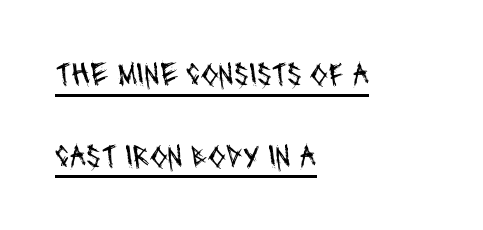
Q: Is the text bold? A: No.
Q: Is the typeface a serif or a sans-serif typeface? A: Sans-serif.
Q: Is the text underlined? A: Yes.
Q: How is the paragraph aligned? A: Left-aligned.
Q: Is the spacing between letters normal or unusually wide? A: Normal.
Q: Is the spacing between lines tight, normal or loose? A: Loose.
Q: Width (condensed, normal, or wide)? A: Condensed.
Q: Stroke contrast? A: Medium.
Q: x-height? A: Large.
Q: Monospaced? A: No.
